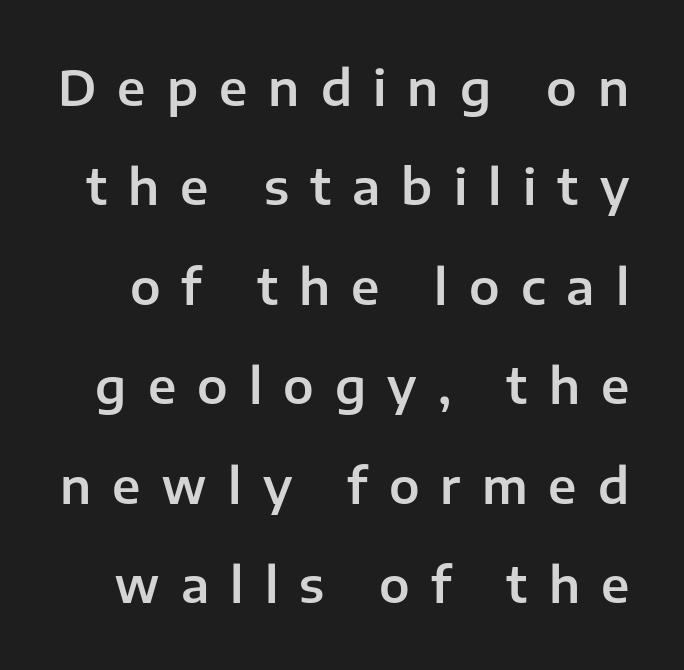
Q: Is the text italic (slanted)? A: No, it is upright.
Q: Is the typeface a serif or a sans-serif typeface? A: Sans-serif.
Q: Is the text underlined? A: No.
Q: Is the spacing between letters normal or unusually wide? A: Unusually wide.
Q: Is the spacing between lines tight, normal or loose? A: Loose.
Q: Width (condensed, normal, or wide)? A: Normal.
Q: Stroke contrast? A: Low.
Q: x-height? A: Medium.
Q: Monospaced? A: No.
